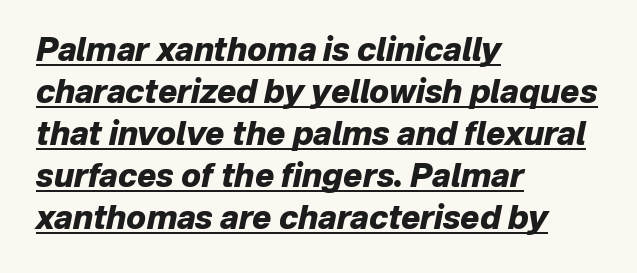
The image shows 32 px heavy type, italic (leaning right); set left-aligned, normal line spacing (1.31x), normal letter spacing, underlined; low stroke contrast and a medium x-height.
